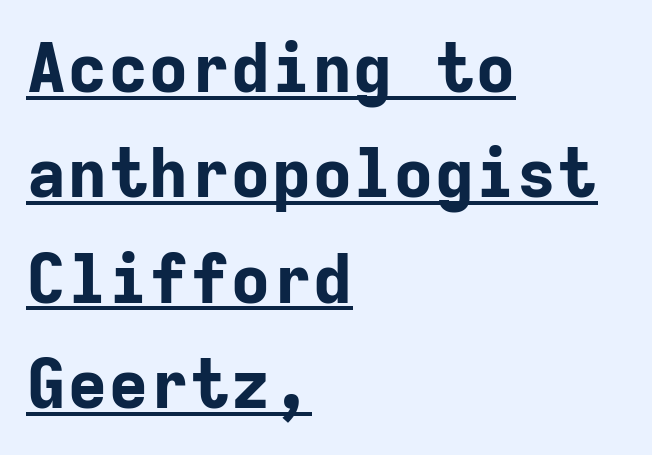
Q: Is the text bold? A: Yes.
Q: Is the text italic (slanted)? A: No, it is upright.
Q: Is the typeface a serif or a sans-serif typeface? A: Sans-serif.
Q: Is the text underlined? A: Yes.
Q: How is the paragraph aligned? A: Left-aligned.
Q: Is the spacing between letters normal or unusually wide? A: Normal.
Q: Is the spacing between lines tight, normal or loose? A: Normal.
Q: Width (condensed, normal, or wide)? A: Normal.
Q: Stroke contrast? A: Low.
Q: x-height? A: Medium.
Q: Monospaced? A: Yes.
